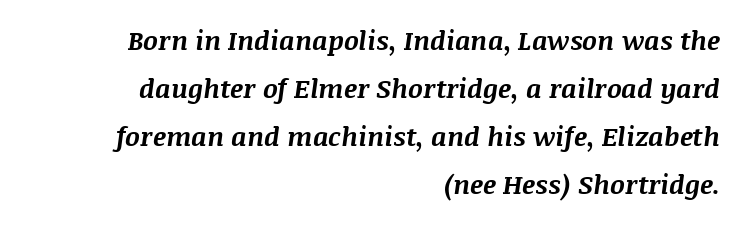
The image shows 26 px bold type, italic (leaning right); set right-aligned, line spacing 1.85x, normal letter spacing, not underlined.
